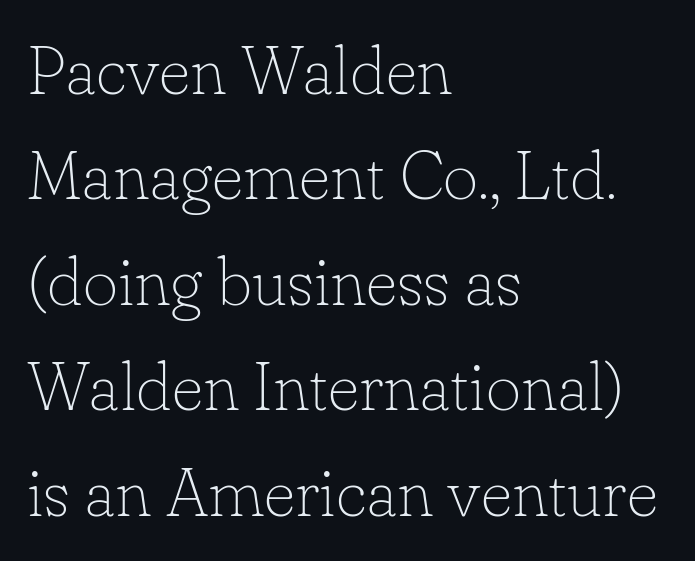
Q: Is the text bold? A: No.
Q: Is the text italic (slanted)? A: No, it is upright.
Q: Is the typeface a serif or a sans-serif typeface? A: Serif.
Q: Is the text underlined? A: No.
Q: How is the paragraph aligned? A: Left-aligned.
Q: Is the spacing between letters normal or unusually wide? A: Normal.
Q: Is the spacing between lines tight, normal or loose? A: Normal.
Q: Width (condensed, normal, or wide)? A: Normal.
Q: Stroke contrast? A: Low.
Q: x-height? A: Small.
Q: Monospaced? A: No.
